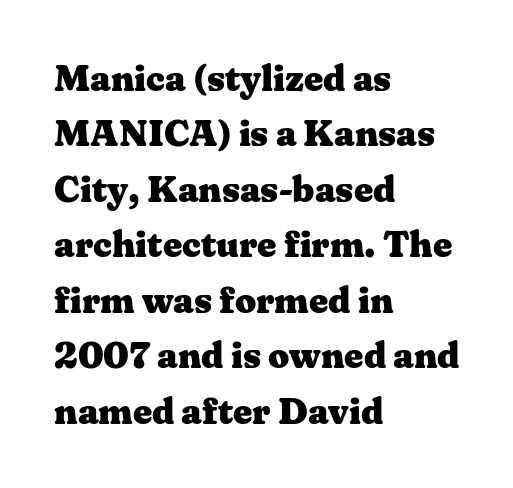
Q: Is the text bold? A: Yes.
Q: Is the text italic (slanted)? A: No, it is upright.
Q: Is the typeface a serif or a sans-serif typeface? A: Serif.
Q: Is the text underlined? A: No.
Q: How is the paragraph aligned? A: Left-aligned.
Q: Is the spacing between letters normal or unusually wide? A: Normal.
Q: Is the spacing between lines tight, normal or loose? A: Normal.
Q: Width (condensed, normal, or wide)? A: Wide.
Q: Stroke contrast? A: Medium.
Q: x-height? A: Medium.
Q: Monospaced? A: No.
